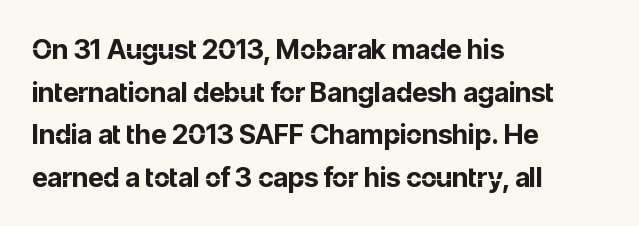
Typesetter's note: full bold, strokes at maximum text heaviness. Compared with typical paragraphs, the rows here are spaced about the same. Layout note: lines flush left. The passage shown is not underscored anywhere.
